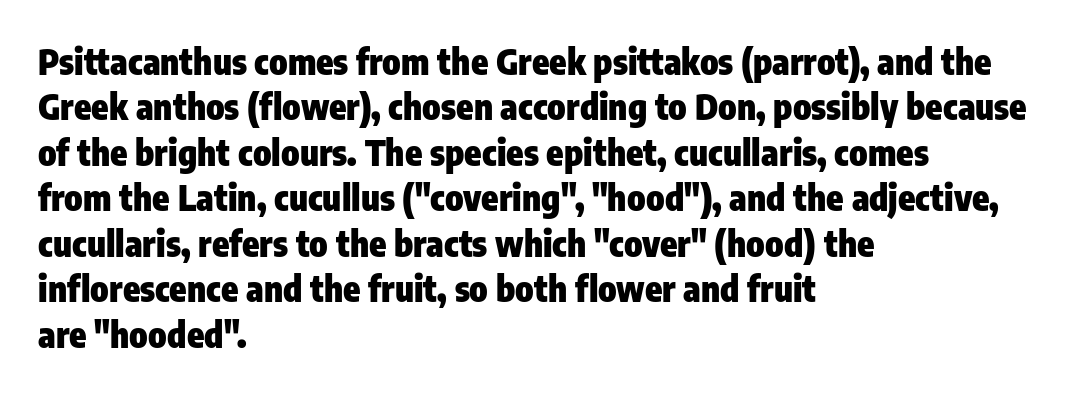
Q: Is the text bold? A: Yes.
Q: Is the text italic (slanted)? A: No, it is upright.
Q: Is the typeface a serif or a sans-serif typeface? A: Sans-serif.
Q: Is the text underlined? A: No.
Q: How is the paragraph aligned? A: Left-aligned.
Q: Is the spacing between letters normal or unusually wide? A: Normal.
Q: Is the spacing between lines tight, normal or loose? A: Normal.
Q: Width (condensed, normal, or wide)? A: Condensed.
Q: Stroke contrast? A: Low.
Q: x-height? A: Medium.
Q: Monospaced? A: No.
